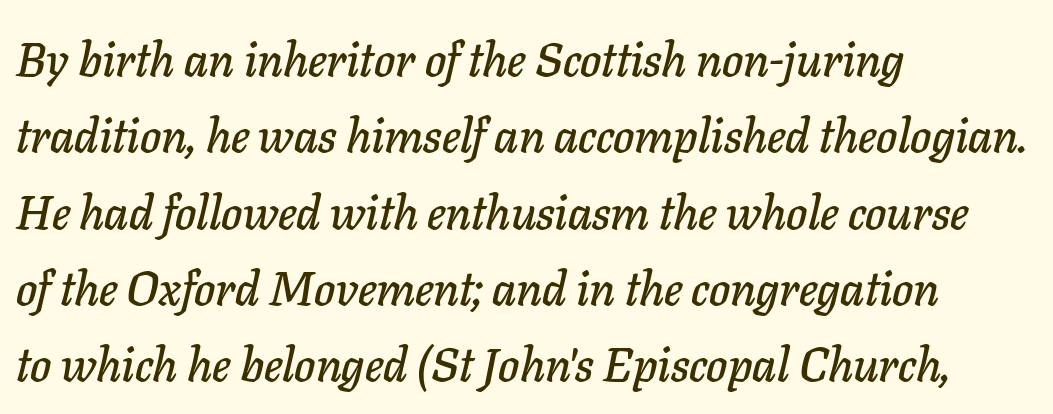
Think of a printed novel: that variable character pitch is what you see here. The passage shown has conventional tracking throughout. Observe the lean: these are italic letterforms. Nobody drew a line under any word here. All the whitespace from short lines collects on the right. The line-height multiplier appears to be the usual default.
